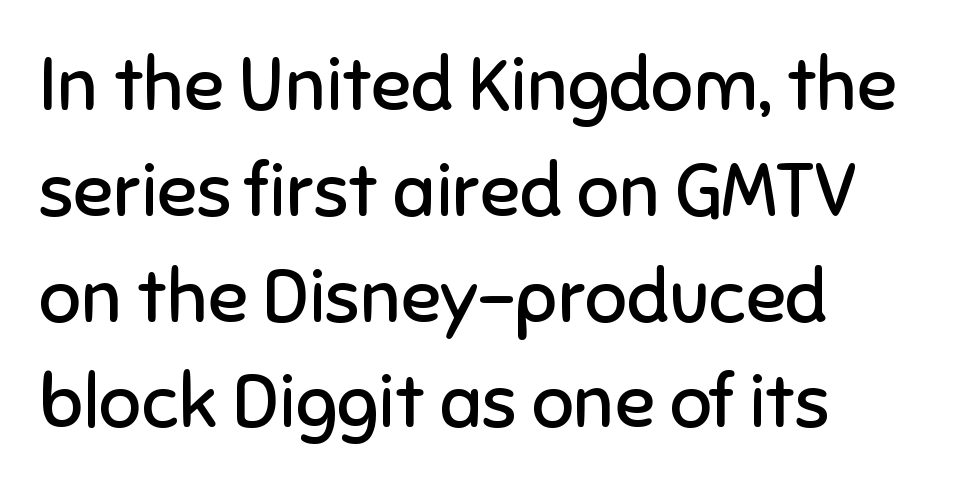
Q: Is the text bold? A: No.
Q: Is the text italic (slanted)? A: No, it is upright.
Q: Is the typeface a serif or a sans-serif typeface? A: Sans-serif.
Q: Is the text underlined? A: No.
Q: How is the paragraph aligned? A: Left-aligned.
Q: Is the spacing between letters normal or unusually wide? A: Normal.
Q: Is the spacing between lines tight, normal or loose? A: Normal.
Q: Width (condensed, normal, or wide)? A: Normal.
Q: Stroke contrast? A: Low.
Q: x-height? A: Medium.
Q: Monospaced? A: No.
